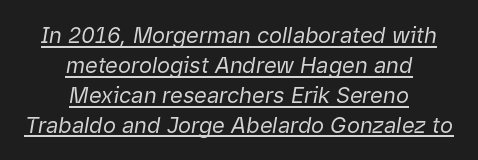
Leading: standard. Does the copy run flush right? No — it is centered line by line. Compared with undecorated copy, this sample adds a rule below the words. This rendering leaves character spacing at its baseline value. Weight: not bold — regular or lighter.
